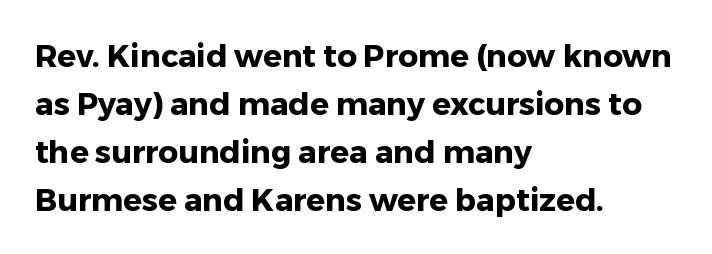
{"serif": "no", "italic": "no", "bold": "yes", "weight": "heavy", "width": "normal", "stroke_contrast": "low", "x_height": "medium", "monospaced": "no", "underline": "no", "align": "left", "line_spacing": "normal", "line_spacing_ratio": 1.55, "letter_spacing": "normal", "letter_spacing_em": 0.0, "glyph_px": 31}
